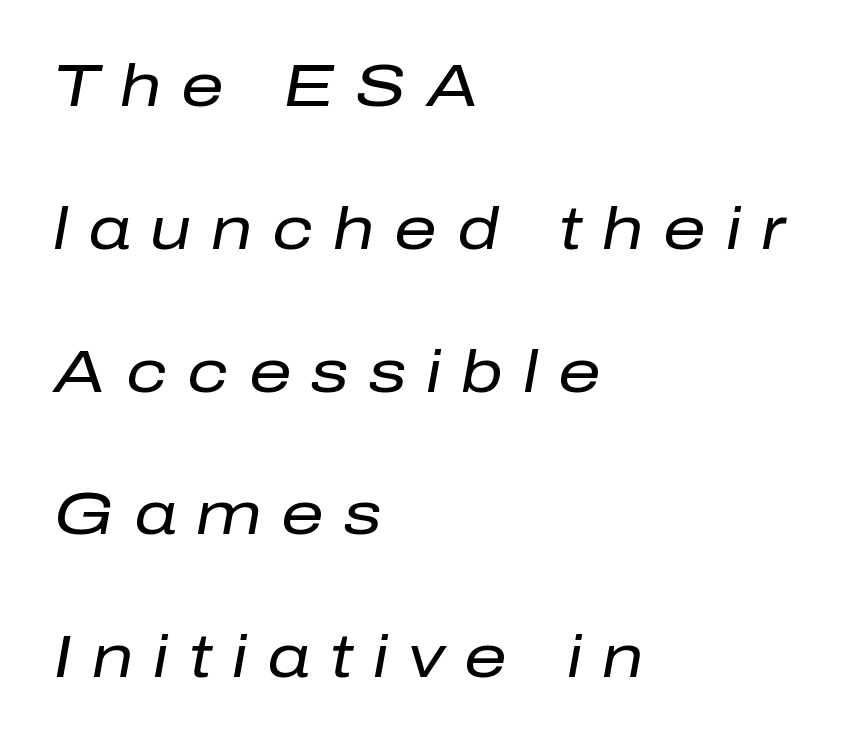
Q: Is the text bold? A: No.
Q: Is the text italic (slanted)? A: Yes, it leans right by about 10 degrees.
Q: Is the text underlined? A: No.
Q: How is the paragraph aligned? A: Left-aligned.
Q: Is the spacing between letters normal or unusually wide? A: Unusually wide.
Q: Is the spacing between lines tight, normal or loose? A: Loose.
Q: Width (condensed, normal, or wide)? A: Normal.
Q: Stroke contrast? A: Low.
Q: x-height? A: Medium.
Q: Monospaced? A: No.
